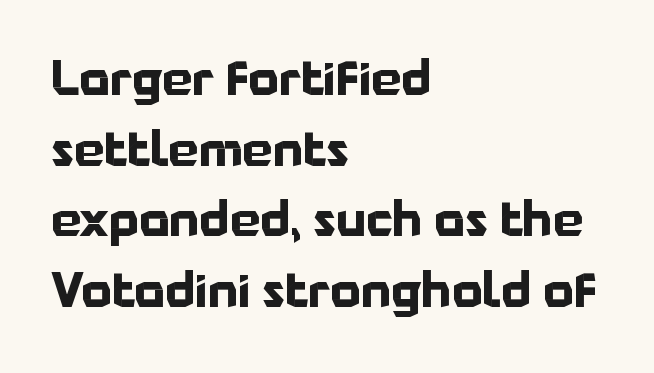
The leading is moderate, giving the passage an even texture. Observe the ordinary spacing: letters are neighbours, not strangers. You can tell from the bare stems that sans-serif type was used. The face used here is proportionally spaced, like ordinary book or web type. Every row of glyphs begins at an identical x-position on the left. Every stem runs plumb, perpendicular to the baseline.
